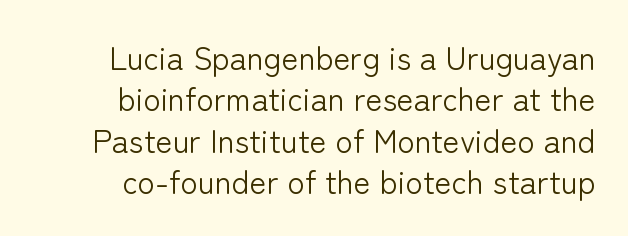
Q: Is the text bold? A: No.
Q: Is the text italic (slanted)? A: No, it is upright.
Q: Is the typeface a serif or a sans-serif typeface? A: Sans-serif.
Q: Is the text underlined? A: No.
Q: How is the paragraph aligned? A: Right-aligned.
Q: Is the spacing between letters normal or unusually wide? A: Normal.
Q: Is the spacing between lines tight, normal or loose? A: Normal.
Q: Width (condensed, normal, or wide)? A: Normal.
Q: Stroke contrast? A: Low.
Q: x-height? A: Medium.
Q: Monospaced? A: No.
